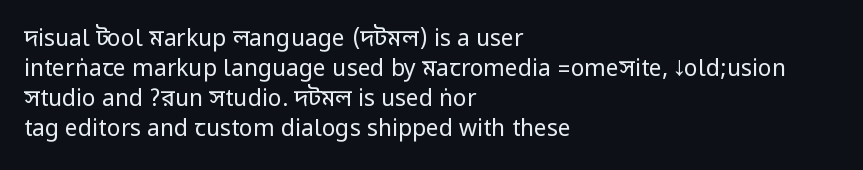
The image shows 23 px text type, upright; set left-aligned, normal line spacing (1.3x), normal letter spacing, not underlined.
